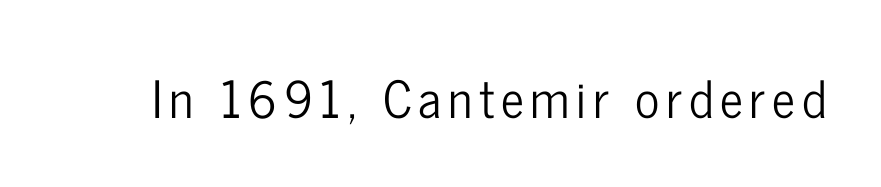
{"serif": "no", "italic": "no", "width": "condensed", "stroke_contrast": "low", "x_height": "medium", "monospaced": "no", "underline": "no", "glyph_px": 51}
